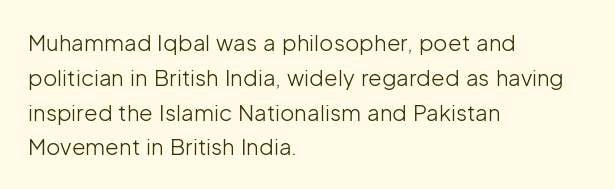
{"italic": "no", "bold": "no", "underline": "no", "align": "left", "line_spacing": "normal", "line_spacing_ratio": 1.58, "letter_spacing": "normal", "letter_spacing_em": 0.0, "glyph_px": 22}
